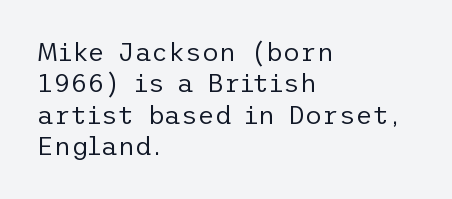
What stands out about the letter spacing? Nothing — it is the standard amount. The rendering anchors every line to the left-hand side. A light-to-regular cut is what we see here. Ordinary non-slanted type is in use.
